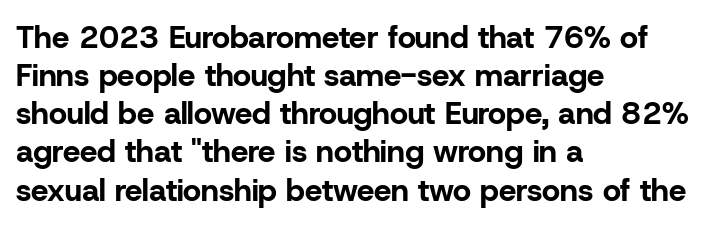
Q: Is the text bold? A: Yes.
Q: Is the text italic (slanted)? A: No, it is upright.
Q: Is the typeface a serif or a sans-serif typeface? A: Sans-serif.
Q: Is the text underlined? A: No.
Q: How is the paragraph aligned? A: Left-aligned.
Q: Is the spacing between letters normal or unusually wide? A: Normal.
Q: Width (condensed, normal, or wide)? A: Normal.
Q: Stroke contrast? A: Low.
Q: x-height? A: Medium.
Q: Monospaced? A: No.
